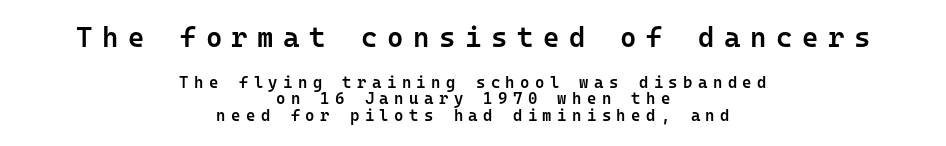
Look at the tracking — it's clearly loosened, letters drifting apart. This rendering employs a face without finishing strokes, i.e., a sans-serif. Leftover space on each line is divided equally before and after the words. The zone under the glyphs is completely vacant.
